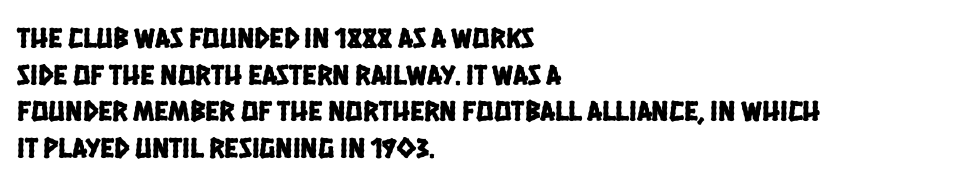
{"serif": "no", "width": "condensed", "stroke_contrast": "low", "x_height": "large", "monospaced": "no", "underline": "no", "align": "left", "line_spacing": "normal", "line_spacing_ratio": 1.26, "letter_spacing": "normal", "letter_spacing_em": 0.0, "glyph_px": 29}
